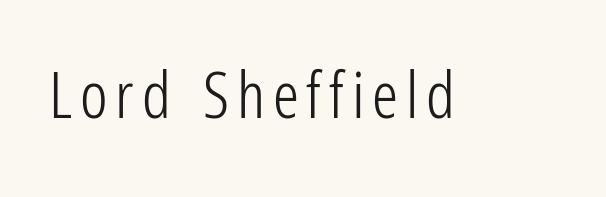
Q: Is the text bold? A: No.
Q: Is the text italic (slanted)? A: No, it is upright.
Q: Is the typeface a serif or a sans-serif typeface? A: Sans-serif.
Q: Is the text underlined? A: No.
Q: Width (condensed, normal, or wide)? A: Condensed.
Q: Stroke contrast? A: Low.
Q: x-height? A: Medium.
Q: Monospaced? A: No.
